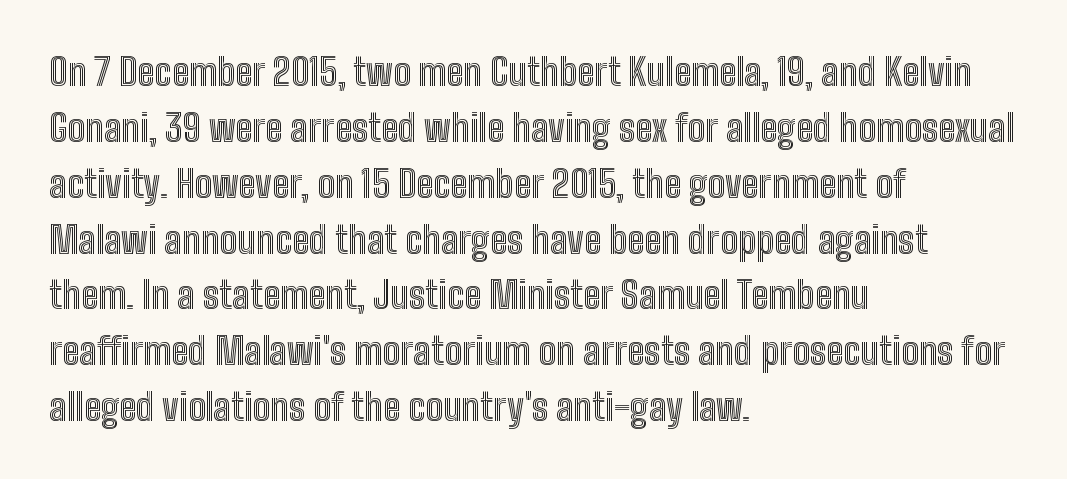
The image shows 37 px condensed type, upright; set left-aligned, normal line spacing (1.51x), normal letter spacing, not underlined; a medium x-height.
